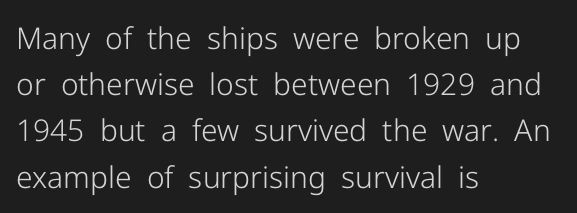
The image shows 30 px light sans-serif type, upright; set left-aligned, normal line spacing (1.54x), normal letter spacing, not underlined; low stroke contrast and a medium x-height.
